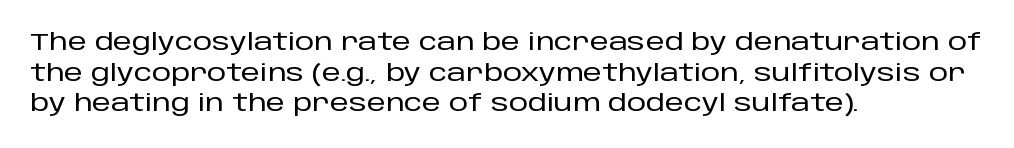
These lines stack with their left ends in a neat column. This sample uses plain, unmodified letter spacing. Rows of type keep a routine distance in the vertical direction. The glyphs are unaccompanied by any horizontal stroke below them. Vertical strokes here are truly vertical.
